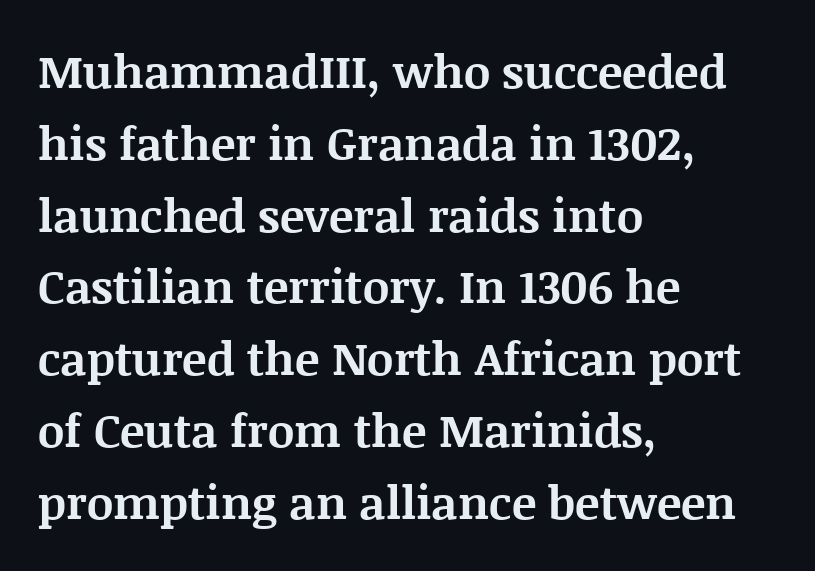
The image shows 46 px bold serif type, upright; set left-aligned, normal line spacing (1.56x), normal letter spacing, not underlined; medium stroke contrast and a large x-height.
